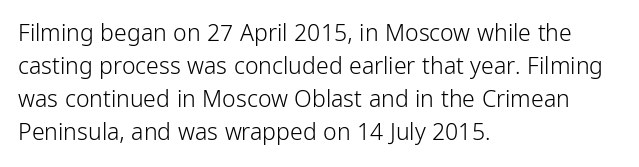
Q: Is the text bold? A: No.
Q: Is the text italic (slanted)? A: No, it is upright.
Q: Is the text underlined? A: No.
Q: How is the paragraph aligned? A: Left-aligned.
Q: Is the spacing between letters normal or unusually wide? A: Normal.
Q: Is the spacing between lines tight, normal or loose? A: Normal.
